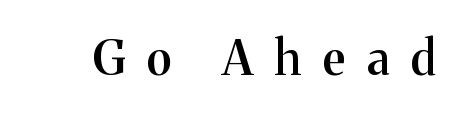
Vertical strokes here are truly vertical. The face used here is a semibold: visibly heavier than regular, lighter than bold. You could not count columns in this text — the font is proportionally spaced. Bare-footed words on every line. Unlike a clean sans, this face finishes its strokes with serifs. How are the letters spaced? Widely, with obvious added tracking.
